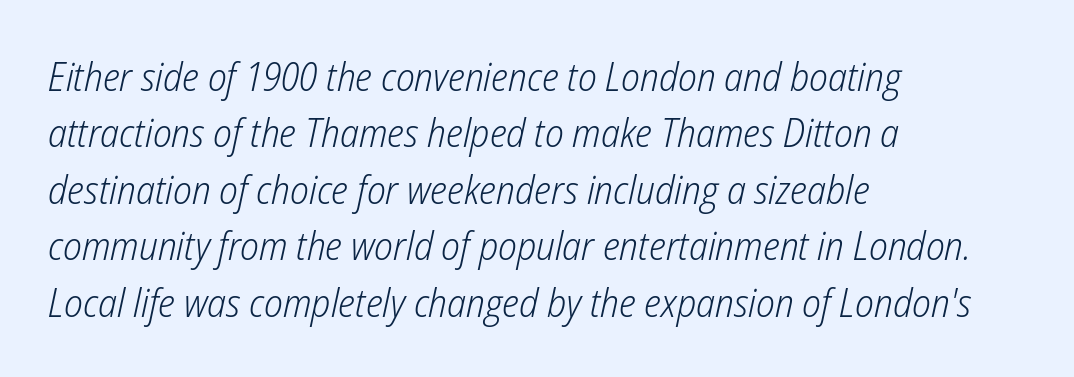
Q: Is the text bold? A: No.
Q: Is the text italic (slanted)? A: Yes, it leans right by about 12 degrees.
Q: Is the text underlined? A: No.
Q: How is the paragraph aligned? A: Left-aligned.
Q: Is the spacing between letters normal or unusually wide? A: Normal.
Q: Is the spacing between lines tight, normal or loose? A: Normal.
Q: Width (condensed, normal, or wide)? A: Condensed.
Q: Stroke contrast? A: Low.
Q: x-height? A: Medium.
Q: Monospaced? A: No.
